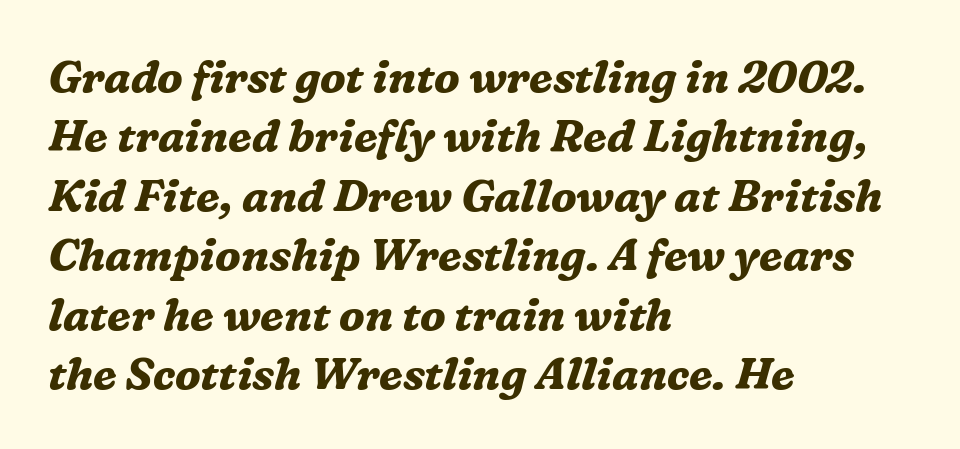
{"serif": "yes", "italic": "yes", "lean": "right", "slant_degrees": 16, "bold": "yes", "weight": "bold", "width": "normal", "stroke_contrast": "medium", "x_height": "medium", "monospaced": "no", "underline": "no", "align": "left", "line_spacing": "normal", "line_spacing_ratio": 1.35, "letter_spacing": "normal", "letter_spacing_em": 0.0, "glyph_px": 44}
